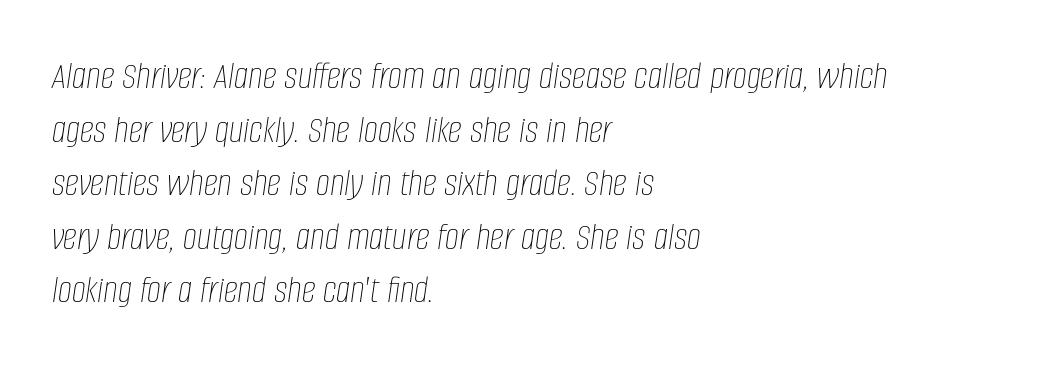
{"italic": "yes", "lean": "right", "slant_degrees": 8, "bold": "no", "weight": "thin", "width": "condensed", "stroke_contrast": "low", "x_height": "large", "monospaced": "no", "underline": "no", "align": "left", "line_spacing": "normal", "line_spacing_ratio": 1.34, "letter_spacing": "normal", "letter_spacing_em": 0.0, "glyph_px": 40}
